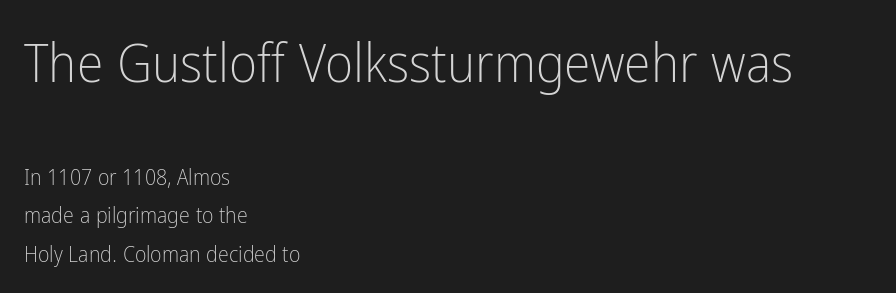
Q: Is the text bold? A: No.
Q: Is the text italic (slanted)? A: No, it is upright.
Q: Is the typeface a serif or a sans-serif typeface? A: Sans-serif.
Q: Is the text underlined? A: No.
Q: How is the paragraph aligned? A: Left-aligned.
Q: Is the spacing between letters normal or unusually wide? A: Normal.
Q: Which block of text is set in a larger size, the first (top) or the second (bottom)? A: The first (top) one.
Q: Width (condensed, normal, or wide)? A: Condensed.
Q: Stroke contrast? A: Low.
Q: x-height? A: Medium.
Q: Monospaced? A: No.
